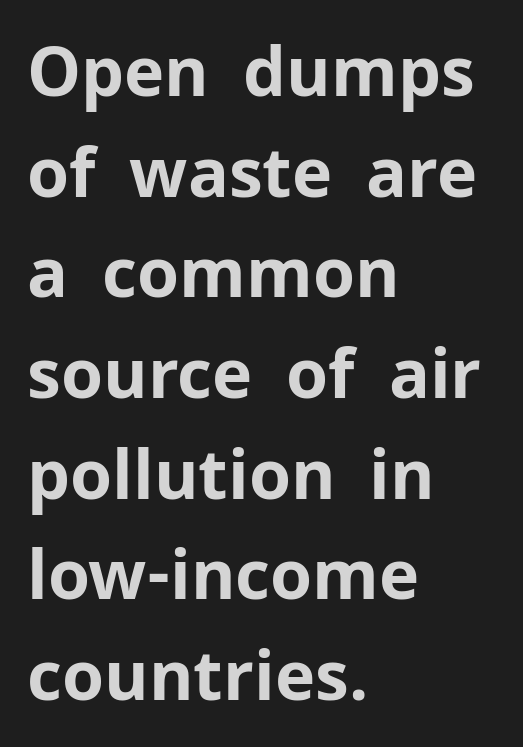
{"serif": "no", "italic": "no", "bold": "yes", "weight": "bold", "width": "normal", "stroke_contrast": "low", "x_height": "medium", "monospaced": "no", "underline": "no", "align": "left", "line_spacing": "normal", "line_spacing_ratio": 1.48, "letter_spacing": "normal", "letter_spacing_em": 0.0, "glyph_px": 68}
